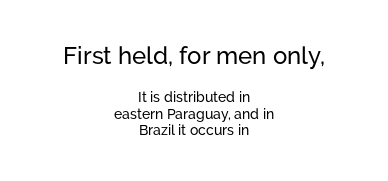
The image shows 24 px text type, upright; set centered, line spacing 1.17x, normal letter spacing, not underlined; the first (top) block is 1.71x larger.
